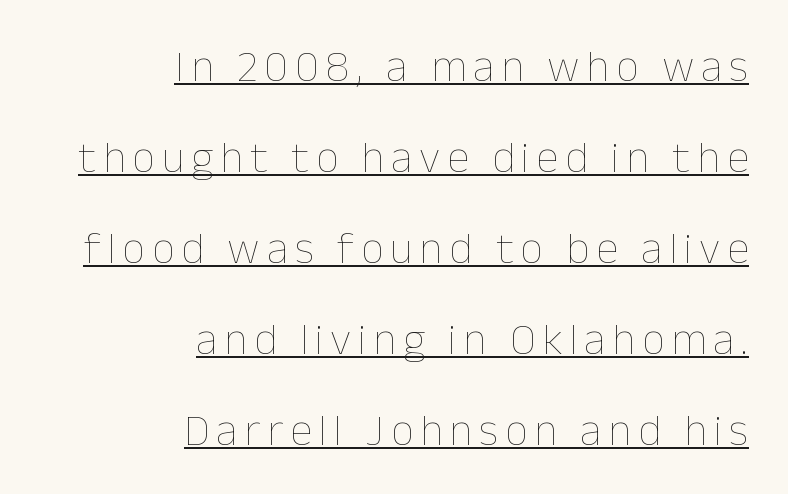
Is there an underline? Yes — a line sits under the letters. If you drew a line through each stem, it would be perfectly vertical. The passage shown is typed in a proportional face where columns would drift. No extra ink here — the face is not bold. Typeset ragged left — the right edge is the straight one. Successive baselines arrive slowly, with a big drop between each.
